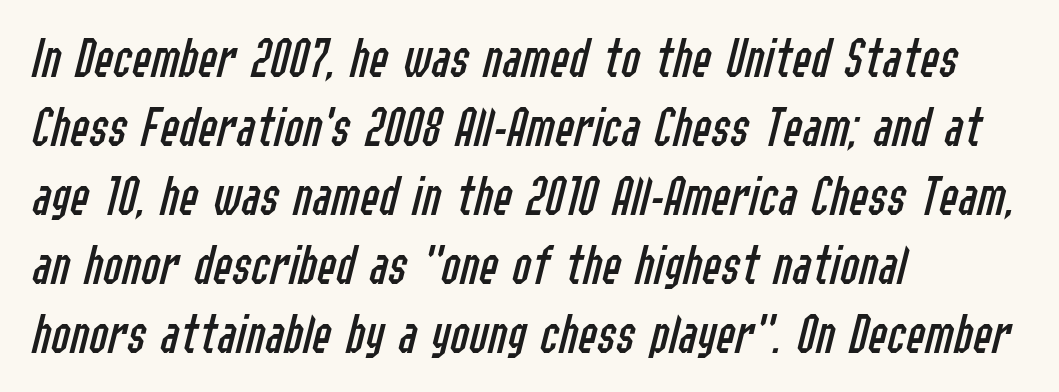
{"italic": "yes", "lean": "right", "slant_degrees": 14, "bold": "no", "weight": "regular", "width": "condensed", "stroke_contrast": "low", "x_height": "medium", "monospaced": "no", "underline": "no", "align": "left", "line_spacing_ratio": 1.21, "letter_spacing": "normal", "letter_spacing_em": 0.0, "glyph_px": 57}
